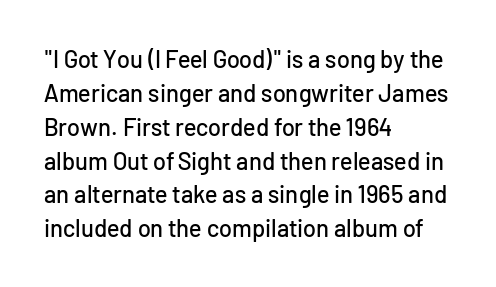
Q: Is the text italic (slanted)? A: No, it is upright.
Q: Is the text underlined? A: No.
Q: How is the paragraph aligned? A: Left-aligned.
Q: Is the spacing between letters normal or unusually wide? A: Normal.
Q: Is the spacing between lines tight, normal or loose? A: Normal.
